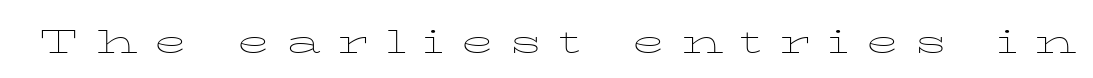
Q: Is the text bold? A: No.
Q: Is the text italic (slanted)? A: No, it is upright.
Q: Is the text underlined? A: No.
Q: Is the spacing between letters normal or unusually wide? A: Unusually wide.
Q: Width (condensed, normal, or wide)? A: Wide.
Q: Stroke contrast? A: Low.
Q: x-height? A: Medium.
Q: Monospaced? A: No.
